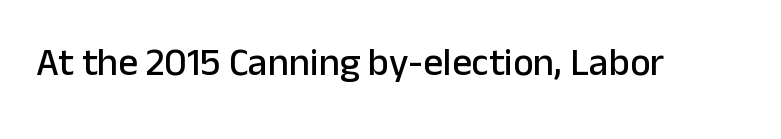
Q: Is the text italic (slanted)? A: No, it is upright.
Q: Is the typeface a serif or a sans-serif typeface? A: Sans-serif.
Q: Is the text underlined? A: No.
Q: Is the spacing between letters normal or unusually wide? A: Normal.
Q: Width (condensed, normal, or wide)? A: Normal.
Q: Stroke contrast? A: Low.
Q: x-height? A: Medium.
Q: Monospaced? A: No.
